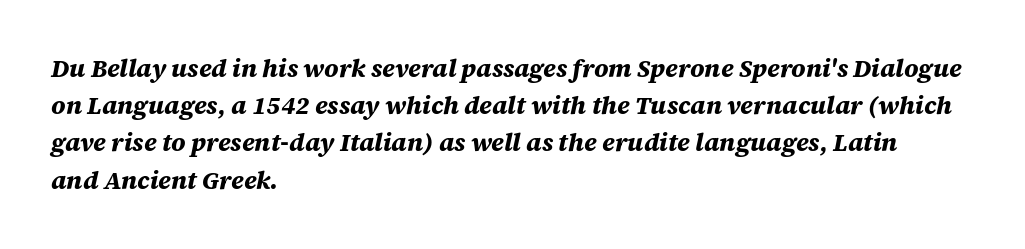
Q: Is the text bold? A: Yes.
Q: Is the text italic (slanted)? A: Yes, it leans right by about 12 degrees.
Q: Is the text underlined? A: No.
Q: How is the paragraph aligned? A: Left-aligned.
Q: Is the spacing between letters normal or unusually wide? A: Normal.
Q: Is the spacing between lines tight, normal or loose? A: Normal.
